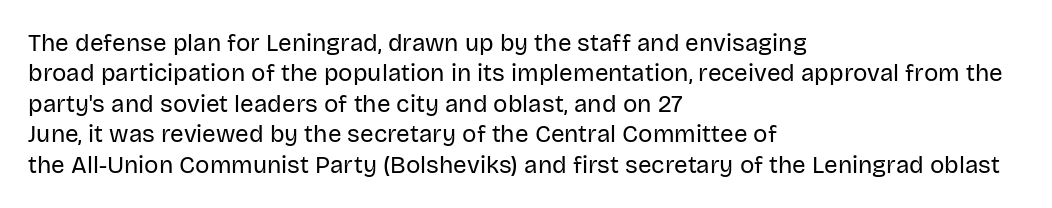
{"italic": "no", "bold": "no", "underline": "no", "align": "left", "line_spacing": "normal", "line_spacing_ratio": 1.27, "letter_spacing": "normal", "letter_spacing_em": 0.0, "glyph_px": 24}
